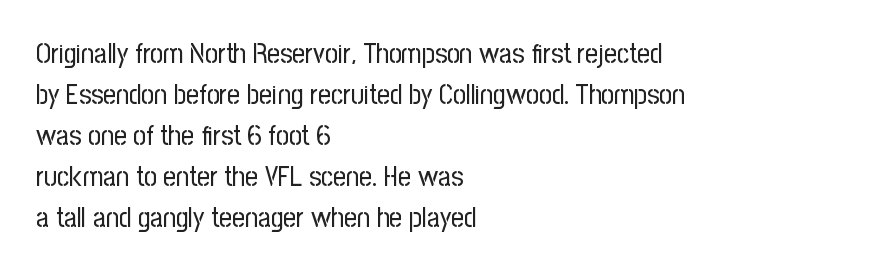
Q: Is the text bold? A: No.
Q: Is the text italic (slanted)? A: No, it is upright.
Q: Is the typeface a serif or a sans-serif typeface? A: Sans-serif.
Q: Is the text underlined? A: No.
Q: How is the paragraph aligned? A: Left-aligned.
Q: Is the spacing between letters normal or unusually wide? A: Normal.
Q: Is the spacing between lines tight, normal or loose? A: Normal.
Q: Width (condensed, normal, or wide)? A: Condensed.
Q: Stroke contrast? A: Low.
Q: x-height? A: Medium.
Q: Monospaced? A: No.
